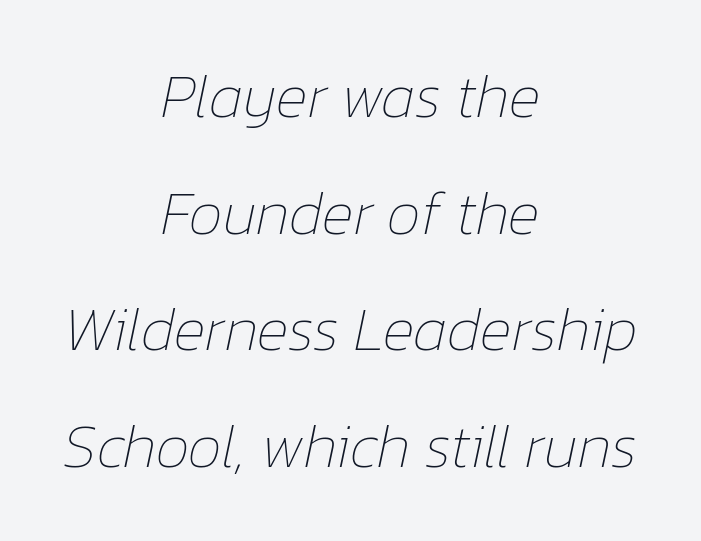
Q: Is the text bold? A: No.
Q: Is the text italic (slanted)? A: Yes, it leans right by about 12 degrees.
Q: Is the text underlined? A: No.
Q: How is the paragraph aligned? A: Centered.
Q: Is the spacing between letters normal or unusually wide? A: Normal.
Q: Is the spacing between lines tight, normal or loose? A: Loose.
Q: Width (condensed, normal, or wide)? A: Normal.
Q: Stroke contrast? A: Low.
Q: x-height? A: Medium.
Q: Monospaced? A: No.
